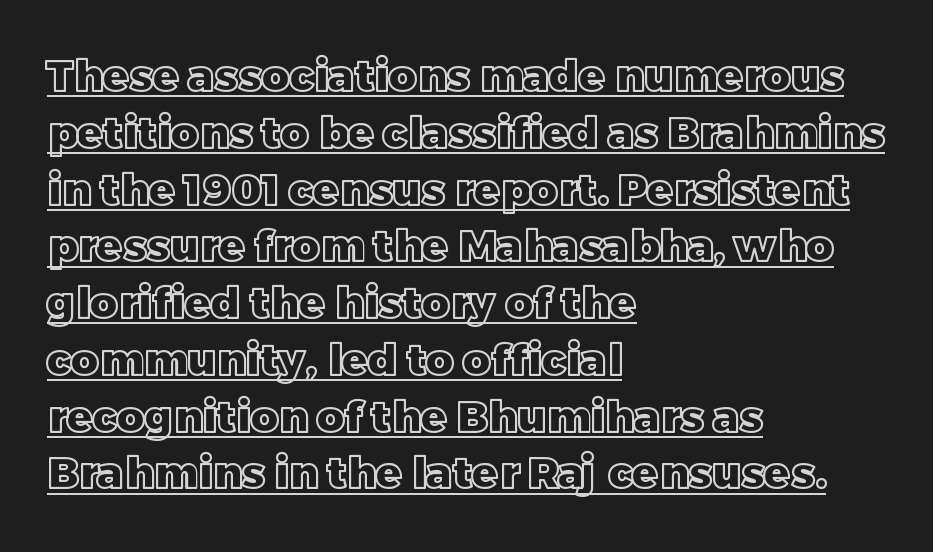
{"italic": "no", "width": "normal", "x_height": "large", "monospaced": "no", "underline": "yes", "align": "left", "line_spacing": "normal", "line_spacing_ratio": 1.32, "letter_spacing": "normal", "letter_spacing_em": 0.0, "glyph_px": 43}
